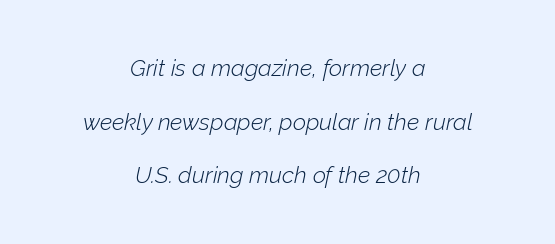
{"italic": "yes", "lean": "right", "slant_degrees": 12, "bold": "no", "underline": "no", "align": "center", "line_spacing": "loose", "line_spacing_ratio": 2.33, "letter_spacing": "normal", "letter_spacing_em": 0.0, "glyph_px": 23}
